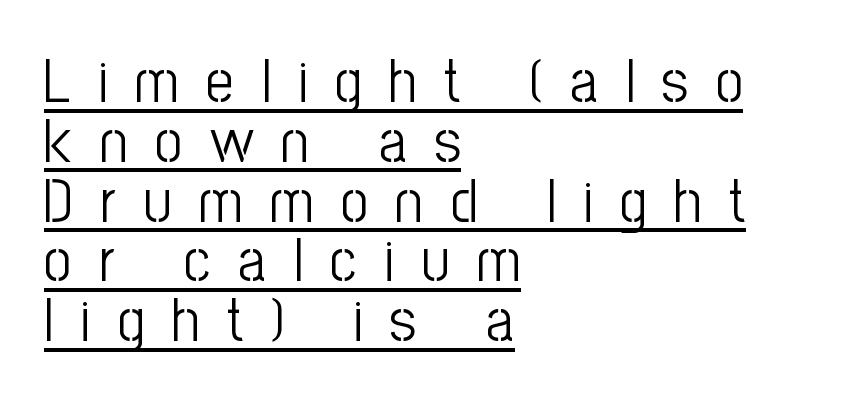
The image shows 61 px light, condensed sans-serif type, upright; set left-aligned, tight line spacing (0.98x), unusually wide letter spacing (+0.45 em), underlined; low stroke contrast and a medium x-height.
